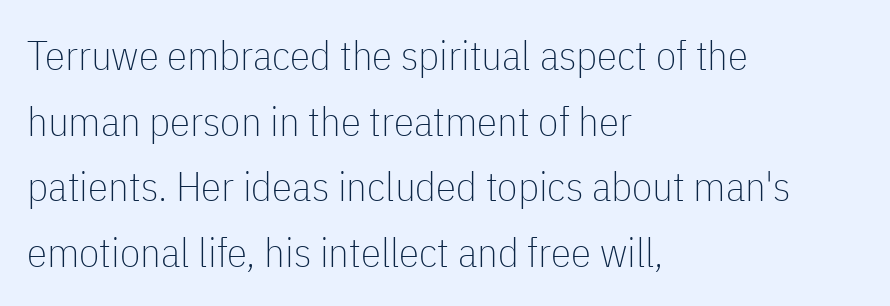
The image shows 41 px thin, condensed sans-serif type, upright; set left-aligned, normal line spacing (1.6x), normal letter spacing, not underlined; low stroke contrast and a medium x-height.
